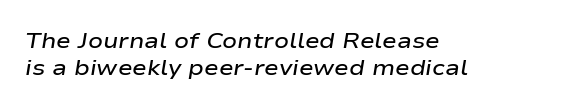
Every letter is mildly thick-stroked: semibold rather than bold. The compositor pushed each line to the left boundary. The foot of each line stays bare and open. An italicized treatment has been applied to the whole sample. Characters follow at the spacing the type designer built in.
